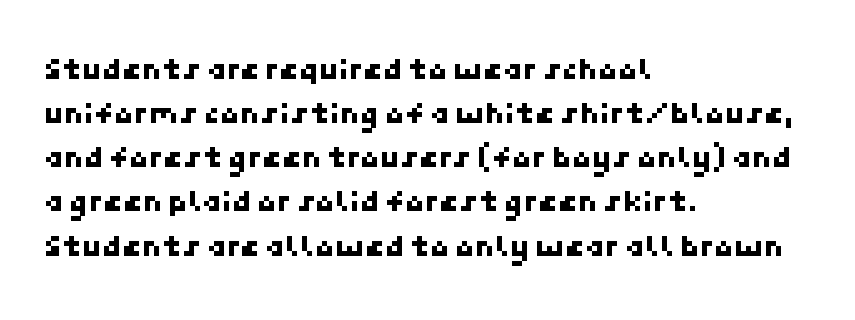
{"serif": "no", "width": "normal", "stroke_contrast": "low", "x_height": "medium", "underline": "no", "align": "left", "line_spacing": "normal", "line_spacing_ratio": 1.38, "letter_spacing": "normal", "letter_spacing_em": 0.0, "glyph_px": 32}
